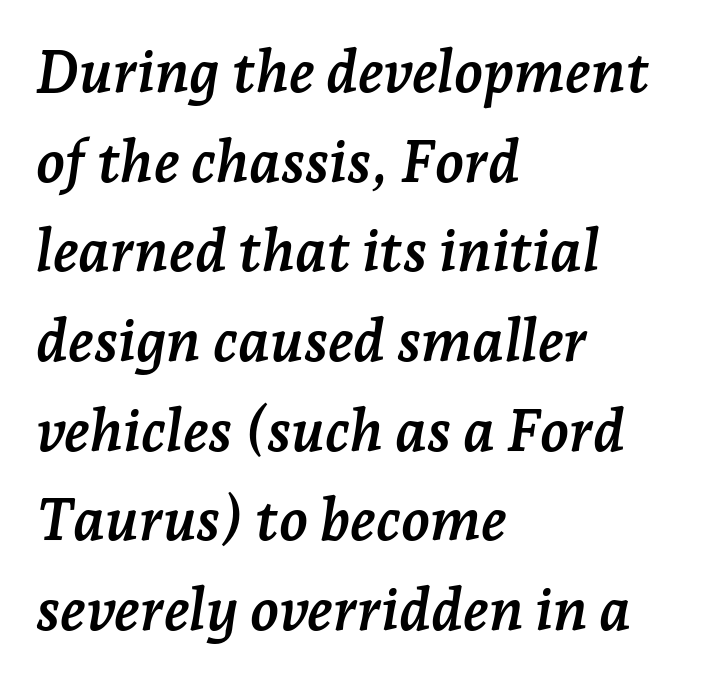
Q: Is the text bold? A: Yes.
Q: Is the text italic (slanted)? A: Yes, it leans right by about 7 degrees.
Q: Is the typeface a serif or a sans-serif typeface? A: Serif.
Q: Is the text underlined? A: No.
Q: How is the paragraph aligned? A: Left-aligned.
Q: Is the spacing between letters normal or unusually wide? A: Normal.
Q: Is the spacing between lines tight, normal or loose? A: Normal.
Q: Width (condensed, normal, or wide)? A: Normal.
Q: Stroke contrast? A: Low.
Q: x-height? A: Medium.
Q: Monospaced? A: No.
